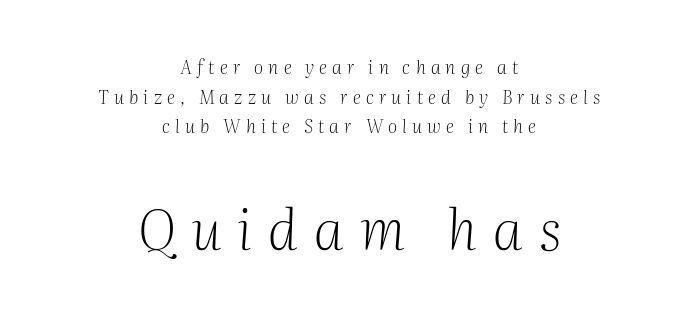
A bare baseline throughout the passage. You can tell from the footed stems that serif type was used. Yep, that's italic — everything's leaning. This layout puts the modest block above and the oversized block below. This sample keeps an unexceptional amount of space between lines. Think of a printed novel: that variable character pitch is what you see here.
